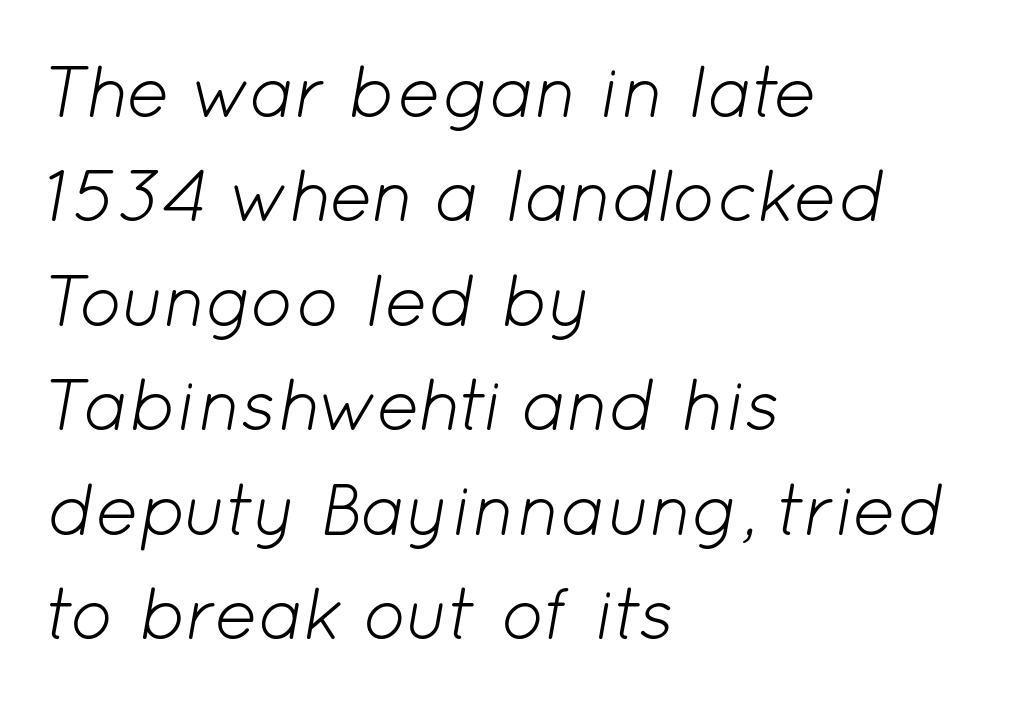
{"italic": "yes", "lean": "right", "slant_degrees": 12, "bold": "no", "weight": "light", "width": "normal", "stroke_contrast": "low", "x_height": "medium", "monospaced": "no", "underline": "no", "align": "left", "line_spacing": "normal", "line_spacing_ratio": 1.43, "letter_spacing": "normal", "letter_spacing_em": 0.0, "glyph_px": 73}
